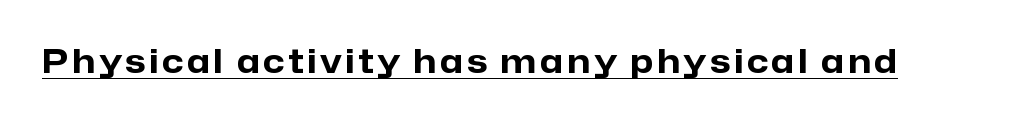
Q: Is the text bold? A: Yes.
Q: Is the text italic (slanted)? A: No, it is upright.
Q: Is the typeface a serif or a sans-serif typeface? A: Sans-serif.
Q: Is the text underlined? A: Yes.
Q: Width (condensed, normal, or wide)? A: Normal.
Q: Stroke contrast? A: Low.
Q: x-height? A: Medium.
Q: Monospaced? A: No.
